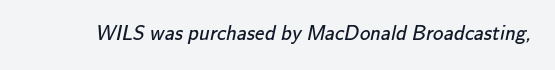
{"bold": "no", "underline": "no", "letter_spacing": "normal", "letter_spacing_em": 0.0, "glyph_px": 21}
